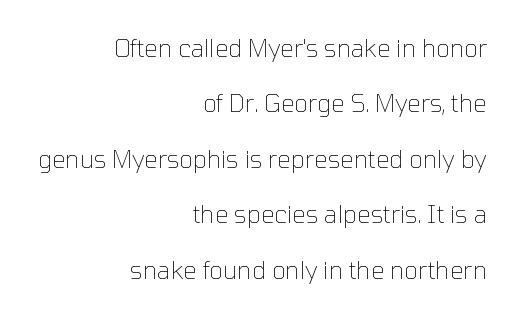
The image shows 24 px text type, upright; set right-aligned, loose line spacing (2.31x), normal letter spacing, not underlined.
